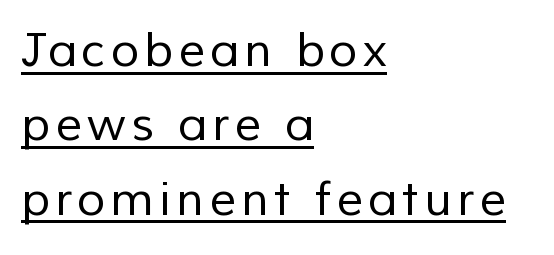
{"serif": "no", "bold": "no", "weight": "regular", "width": "normal", "stroke_contrast": "low", "x_height": "medium", "monospaced": "no", "underline": "yes", "align": "left", "line_spacing": "normal", "line_spacing_ratio": 1.58, "glyph_px": 47}
